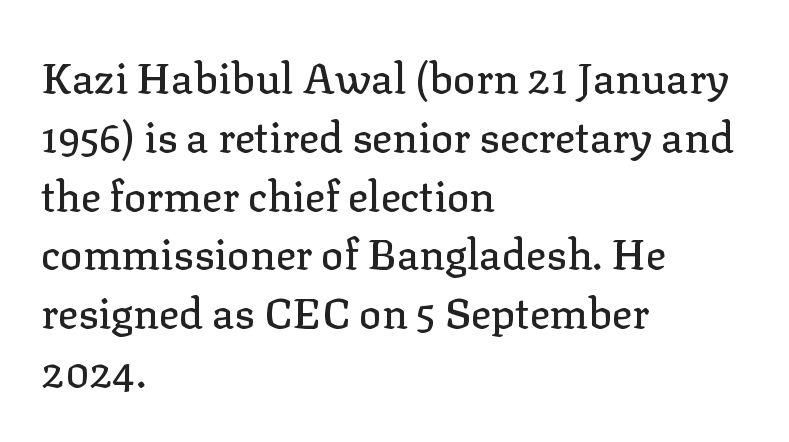
Q: Is the text italic (slanted)? A: No, it is upright.
Q: Is the typeface a serif or a sans-serif typeface? A: Serif.
Q: Is the text underlined? A: No.
Q: How is the paragraph aligned? A: Left-aligned.
Q: Is the spacing between letters normal or unusually wide? A: Normal.
Q: Is the spacing between lines tight, normal or loose? A: Normal.
Q: Width (condensed, normal, or wide)? A: Normal.
Q: Stroke contrast? A: Low.
Q: x-height? A: Medium.
Q: Monospaced? A: No.
